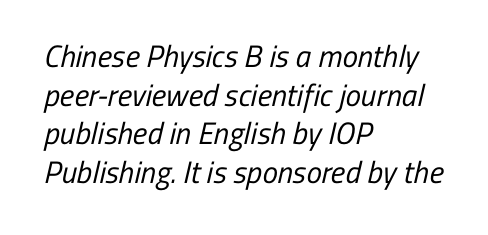
{"serif": "no", "bold": "no", "weight": "regular", "width": "condensed", "stroke_contrast": "low", "x_height": "medium", "monospaced": "no", "underline": "no", "align": "left", "line_spacing": "normal", "line_spacing_ratio": 1.25, "letter_spacing": "normal", "letter_spacing_em": 0.0, "glyph_px": 31}
